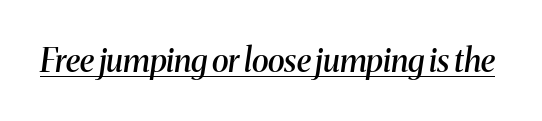
{"serif": "yes", "italic": "yes", "lean": "right", "slant_degrees": 8, "bold": "semi", "weight": "semibold", "width": "normal", "stroke_contrast": "medium", "x_height": "medium", "monospaced": "no", "underline": "yes", "letter_spacing": "normal", "letter_spacing_em": 0.0, "glyph_px": 32}
